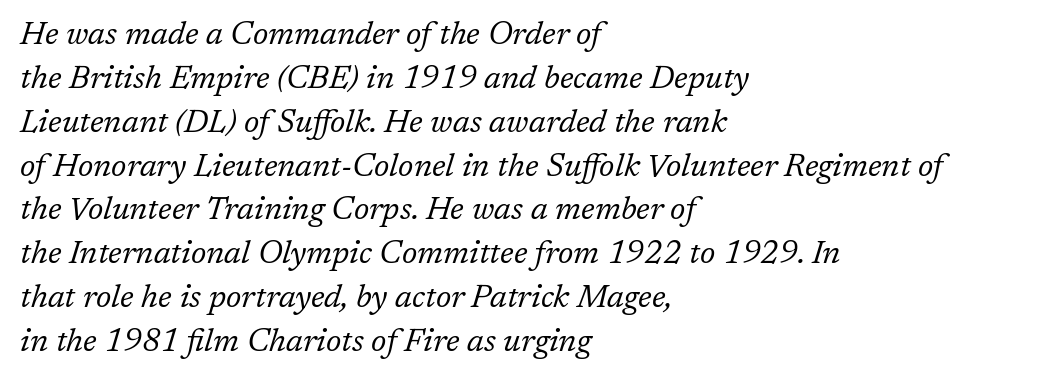
The image shows 32 px regular-weight serif type, italic (leaning right); set left-aligned, normal line spacing (1.37x), normal letter spacing, not underlined; low stroke contrast and a medium x-height.
